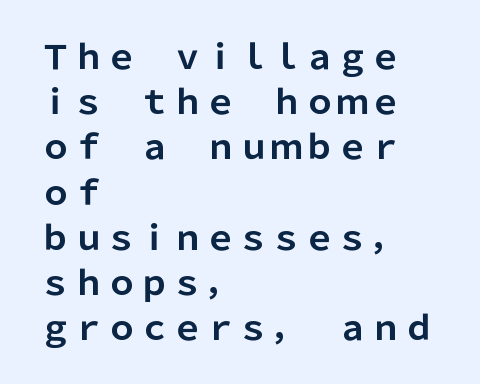
{"serif": "no", "italic": "no", "bold": "yes", "weight": "bold", "width": "normal", "stroke_contrast": "low", "x_height": "medium", "monospaced": "no", "underline": "no", "align": "left", "line_spacing": "normal", "line_spacing_ratio": 1.37, "letter_spacing": "normal", "letter_spacing_em": 0.0, "glyph_px": 33}
